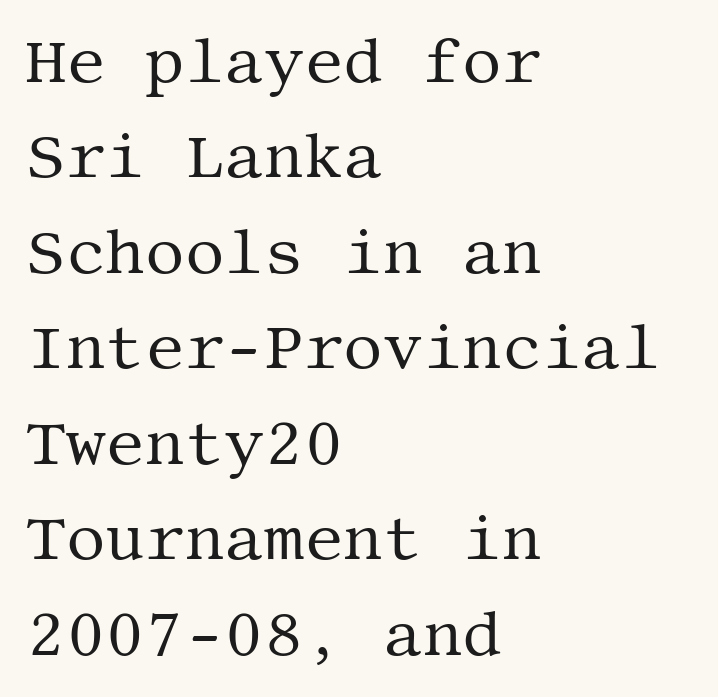
Q: Is the text bold? A: No.
Q: Is the text italic (slanted)? A: No, it is upright.
Q: Is the typeface a serif or a sans-serif typeface? A: Serif.
Q: Is the text underlined? A: No.
Q: How is the paragraph aligned? A: Left-aligned.
Q: Is the spacing between letters normal or unusually wide? A: Normal.
Q: Is the spacing between lines tight, normal or loose? A: Normal.
Q: Width (condensed, normal, or wide)? A: Normal.
Q: Stroke contrast? A: Medium.
Q: x-height? A: Large.
